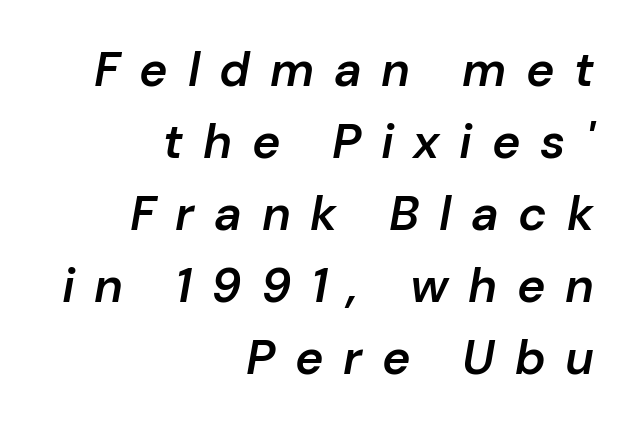
The image shows 48 px semibold type, italic (leaning right); set right-aligned, normal line spacing (1.5x), unusually wide letter spacing (+0.41 em), not underlined; low stroke contrast and a medium x-height.
